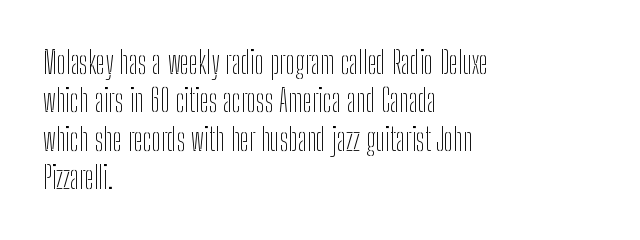
Notice how the passage keeps a crisp vertical edge on the left only. The passage shown is not bold in any degree. Spacing verdict: proportional, widths tailored to each character. I'd call this a sans setting — the letters go barefoot. This is roman type, the default non-slanted kind. Clear beneath every line of the passage.
